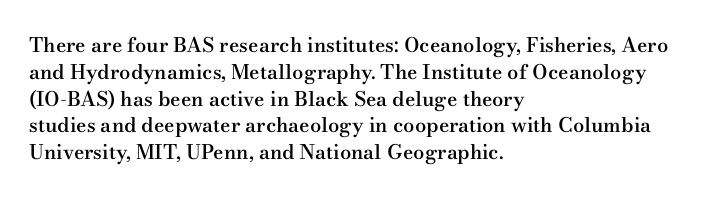
Q: Is the text bold? A: Semi-bold.
Q: Is the text italic (slanted)? A: No, it is upright.
Q: Is the text underlined? A: No.
Q: How is the paragraph aligned? A: Left-aligned.
Q: Is the spacing between letters normal or unusually wide? A: Normal.
Q: Is the spacing between lines tight, normal or loose? A: Normal.
